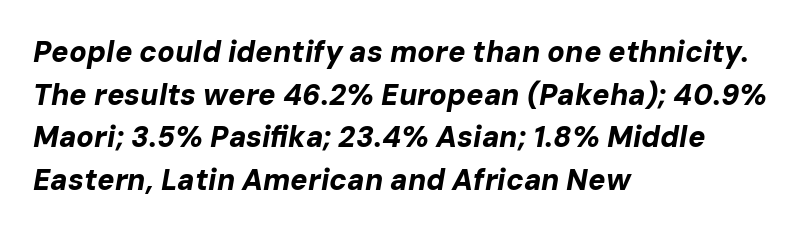
Q: Is the text bold? A: Yes.
Q: Is the text italic (slanted)? A: Yes, it leans right by about 10 degrees.
Q: Is the text underlined? A: No.
Q: How is the paragraph aligned? A: Left-aligned.
Q: Is the spacing between letters normal or unusually wide? A: Normal.
Q: Is the spacing between lines tight, normal or loose? A: Normal.
Q: Width (condensed, normal, or wide)? A: Normal.
Q: Stroke contrast? A: Low.
Q: x-height? A: Medium.
Q: Monospaced? A: No.
